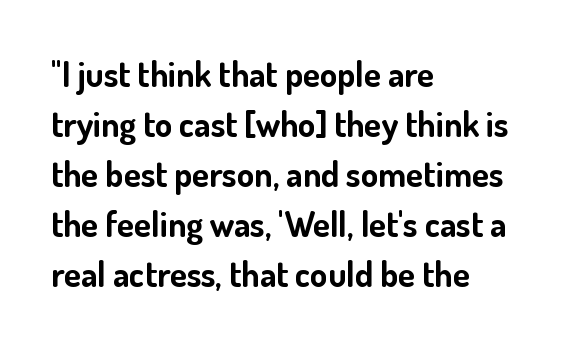
The image shows 35 px bold sans-serif type, upright; set left-aligned, normal line spacing (1.43x), normal letter spacing, not underlined; low stroke contrast and a small x-height.
